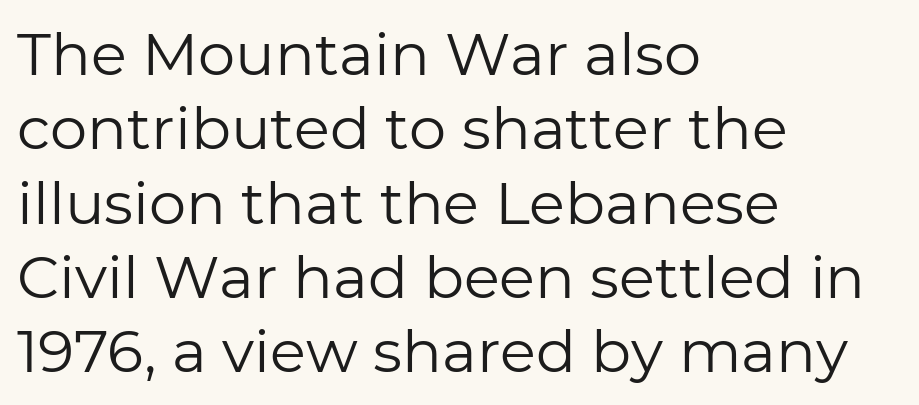
Q: Is the text bold? A: No.
Q: Is the text italic (slanted)? A: No, it is upright.
Q: Is the typeface a serif or a sans-serif typeface? A: Sans-serif.
Q: Is the text underlined? A: No.
Q: How is the paragraph aligned? A: Left-aligned.
Q: Is the spacing between letters normal or unusually wide? A: Normal.
Q: Is the spacing between lines tight, normal or loose? A: Normal.
Q: Width (condensed, normal, or wide)? A: Normal.
Q: Stroke contrast? A: Low.
Q: x-height? A: Medium.
Q: Monospaced? A: No.
